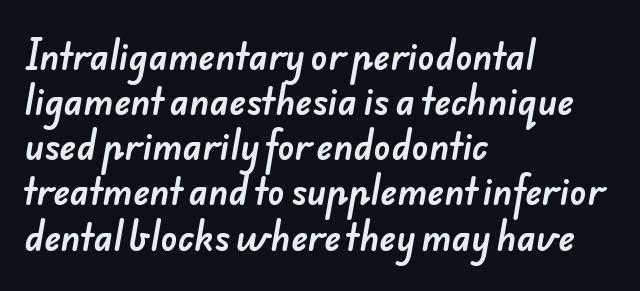
Compared with typical paragraphs, the rows here are spaced about the same. Descender tails drop into unmarked territory. There is no visible air inserted between adjacent glyphs. Note the varied advance widths — an 'i' is clearly narrower than an 'm'. The designer went with a sans here, leaving each stem footless. A classic flush-left, rag-right setting is used for this passage.
